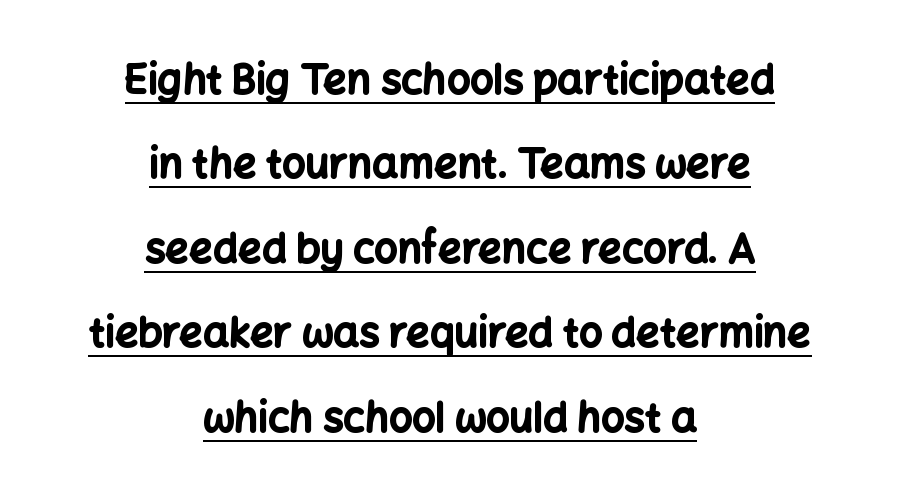
Q: Is the text bold? A: Yes.
Q: Is the text italic (slanted)? A: No, it is upright.
Q: Is the typeface a serif or a sans-serif typeface? A: Sans-serif.
Q: Is the text underlined? A: Yes.
Q: How is the paragraph aligned? A: Centered.
Q: Is the spacing between letters normal or unusually wide? A: Normal.
Q: Is the spacing between lines tight, normal or loose? A: Loose.
Q: Width (condensed, normal, or wide)? A: Normal.
Q: Stroke contrast? A: Low.
Q: x-height? A: Medium.
Q: Monospaced? A: No.
